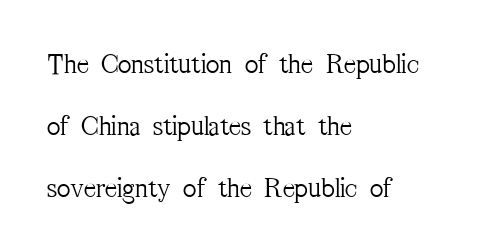
{"serif": "yes", "italic": "no", "bold": "no", "weight": "light", "width": "condensed", "stroke_contrast": "medium", "x_height": "medium", "monospaced": "no", "underline": "no", "align": "left", "line_spacing": "loose", "line_spacing_ratio": 2.13, "letter_spacing": "normal", "letter_spacing_em": 0.0, "glyph_px": 29}
